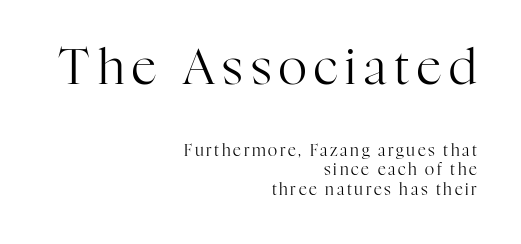
Q: Is the text bold? A: No.
Q: Is the text italic (slanted)? A: No, it is upright.
Q: Is the typeface a serif or a sans-serif typeface? A: Serif.
Q: Is the text underlined? A: No.
Q: How is the paragraph aligned? A: Right-aligned.
Q: Which block of text is set in a larger size, the first (top) or the second (bottom)? A: The first (top) one.
Q: Width (condensed, normal, or wide)? A: Normal.
Q: Stroke contrast? A: High.
Q: x-height? A: Medium.
Q: Monospaced? A: No.
